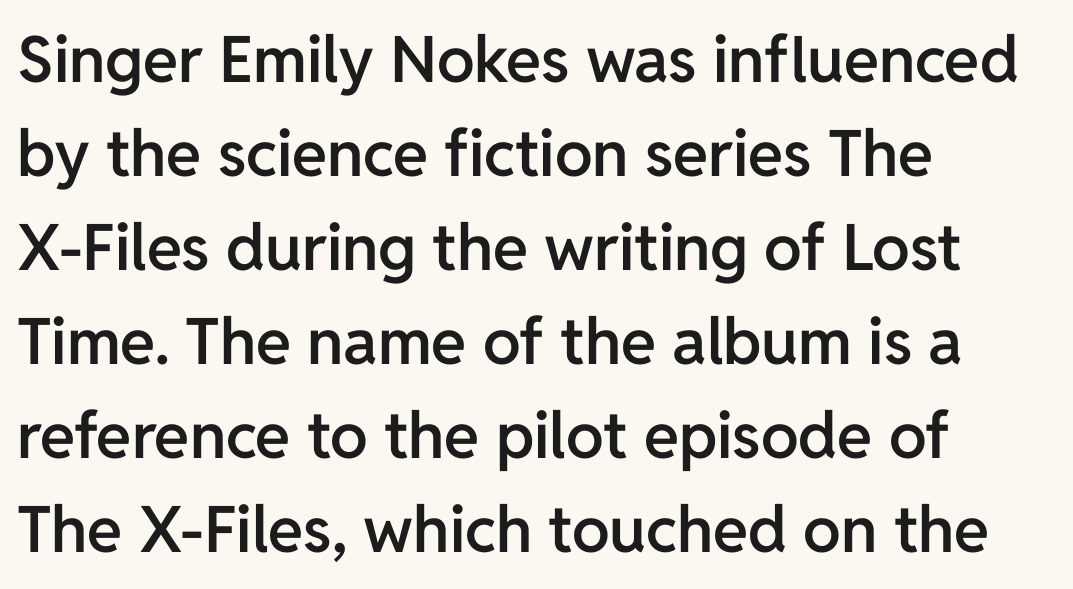
Q: Is the text bold? A: Semi-bold.
Q: Is the text italic (slanted)? A: No, it is upright.
Q: Is the typeface a serif or a sans-serif typeface? A: Sans-serif.
Q: Is the text underlined? A: No.
Q: How is the paragraph aligned? A: Left-aligned.
Q: Is the spacing between letters normal or unusually wide? A: Normal.
Q: Is the spacing between lines tight, normal or loose? A: Normal.
Q: Width (condensed, normal, or wide)? A: Normal.
Q: Stroke contrast? A: Low.
Q: x-height? A: Medium.
Q: Monospaced? A: No.
